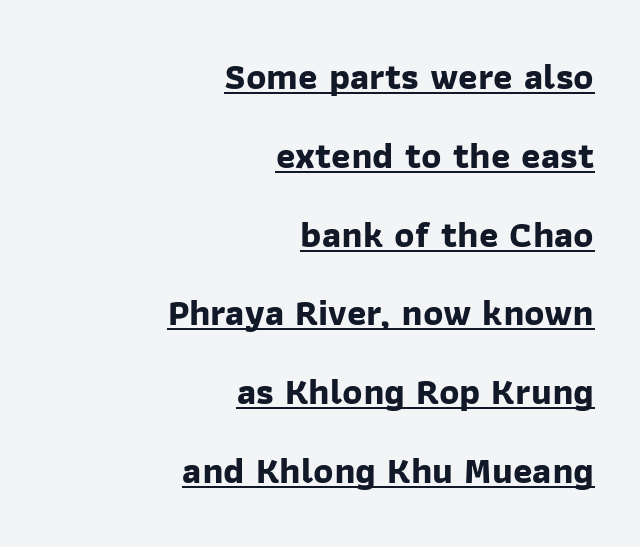
Glance below the letters and you will spot a drawn line. This rendering leaves character spacing at its baseline value. Each letter keeps its own natural width here, so spacing adapts to shape. Teacher's note: observe the even right margin — that is flush-right alignment. Pretty heavy lettering here — definitely bold. One glance says open: line gaps are wider than usual.
